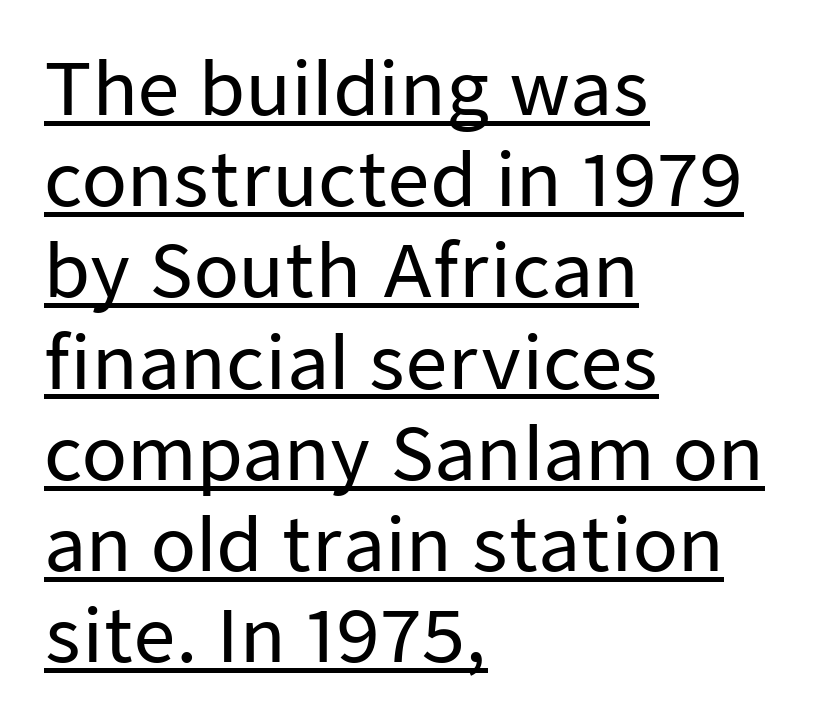
{"serif": "no", "italic": "no", "width": "normal", "stroke_contrast": "low", "x_height": "medium", "monospaced": "no", "underline": "yes", "align": "left", "line_spacing": "normal", "line_spacing_ratio": 1.25, "letter_spacing": "normal", "letter_spacing_em": 0.0, "glyph_px": 73}
